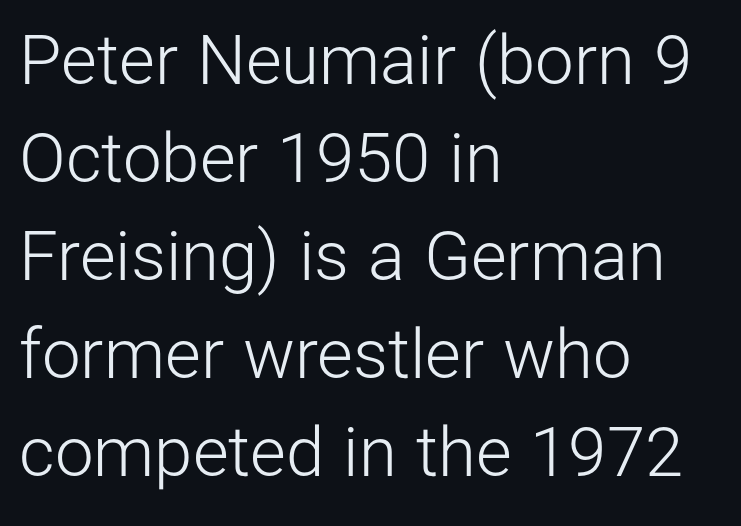
The image shows 69 px light sans-serif type, upright; set left-aligned, normal line spacing (1.42x), normal letter spacing, not underlined; low stroke contrast and a medium x-height.
